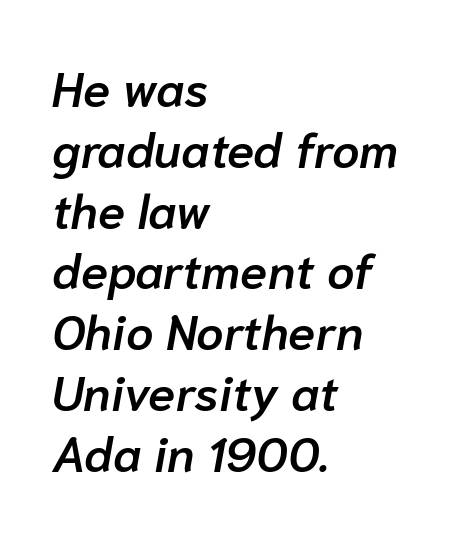
In CSS terms this would be text-align: left. Students, note that the glyphs here touch the page at normal intervals. Each letter keeps its own natural width here, so spacing adapts to shape. Moderately thickened strokes mark this as semibold type. Bare-footed words on every line.
